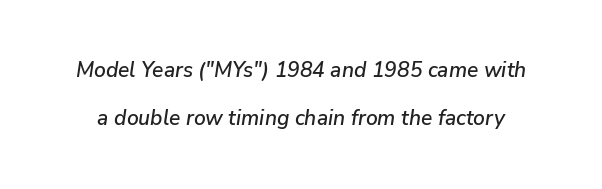
{"italic": "yes", "lean": "right", "slant_degrees": 9, "underline": "no", "line_spacing": "loose", "line_spacing_ratio": 2.3, "letter_spacing": "normal", "letter_spacing_em": 0.0, "glyph_px": 21}
